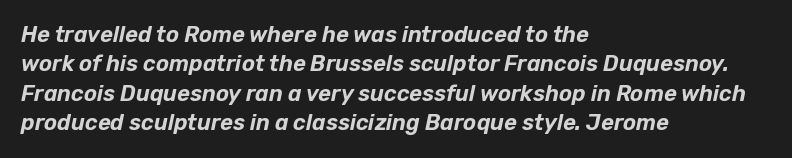
The image shows 22 px text type, italic (leaning right); set left-aligned, normal line spacing (1.34x), normal letter spacing, not underlined.
